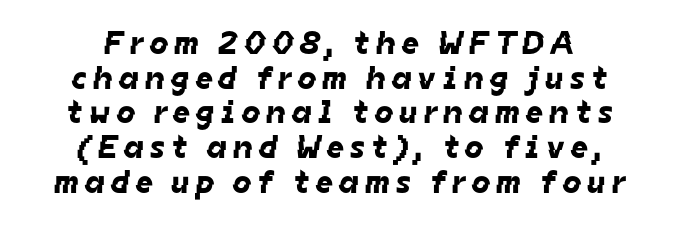
The image shows 33 px sans-serif type; set tight line spacing (1.05x), not underlined; low stroke contrast and a medium x-height.
